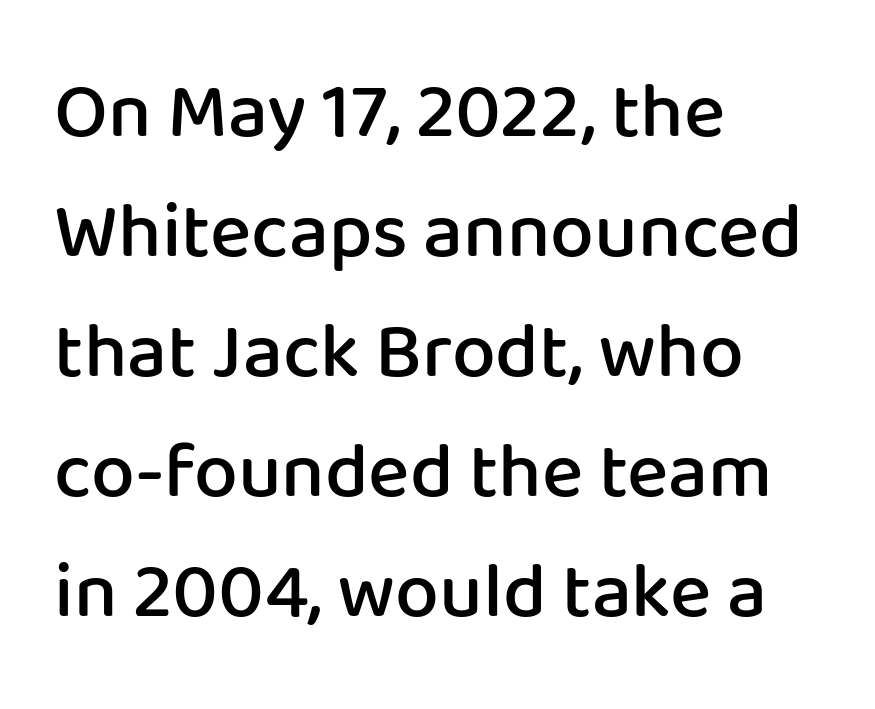
{"serif": "no", "italic": "no", "bold": "semi", "weight": "semibold", "width": "normal", "stroke_contrast": "low", "x_height": "medium", "monospaced": "no", "underline": "no", "align": "left", "line_spacing": "normal", "line_spacing_ratio": 1.54, "letter_spacing": "normal", "letter_spacing_em": 0.0, "glyph_px": 78}
